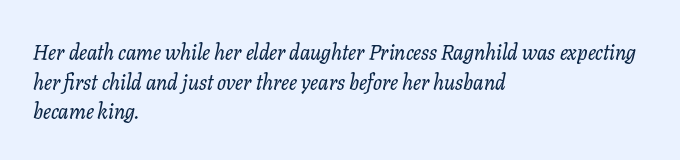
Q: Is the text italic (slanted)? A: Yes, it leans right by about 11 degrees.
Q: Is the text underlined? A: No.
Q: How is the paragraph aligned? A: Left-aligned.
Q: Is the spacing between letters normal or unusually wide? A: Normal.
Q: Is the spacing between lines tight, normal or loose? A: Normal.
